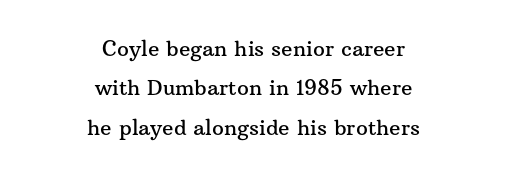
The image shows 21 px text type, upright; set centered, line spacing 1.87x, normal letter spacing, not underlined.
